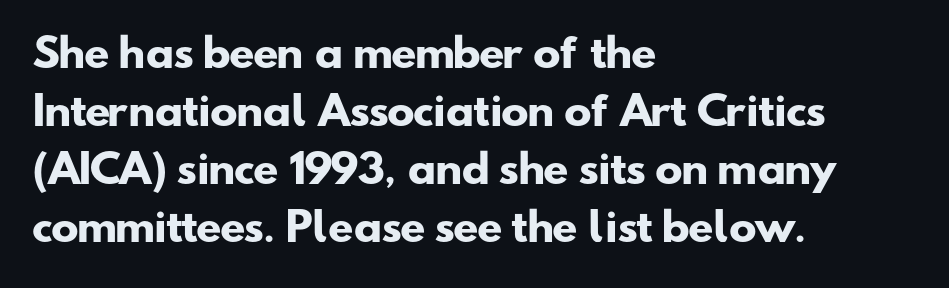
Regarding leading, the lines here are spaced in the standard way. Nothing sits at the stroke ends, so this counts as sans-serif. As a designer I'd log this as weight 700, bold. Each letter keeps its own natural width here, so spacing adapts to shape. Inter-character spacing is left at the font's built-in metrics. The string is rendered with underlining switched off.
